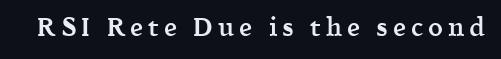
{"italic": "no", "bold": "semi", "underline": "no", "glyph_px": 26}
